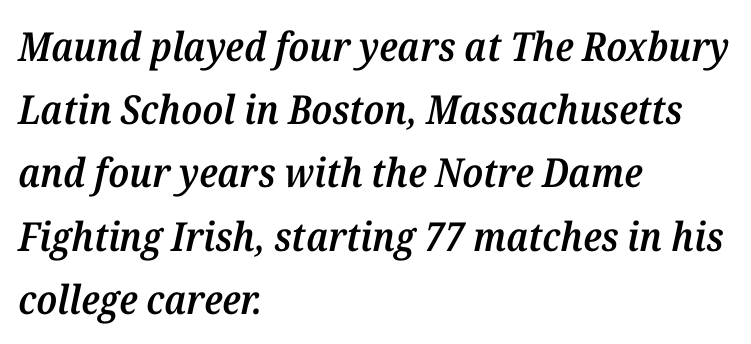
The designer went with a serif here, giving each stem small feet. Quick note: italic. The setting favours the left margin, as ordinary paragraphs usually do. Typesetter's note: demi weight, one step under bold. Regarding leading, the lines here are spaced in the standard way. Characters follow at the spacing the type designer built in.
